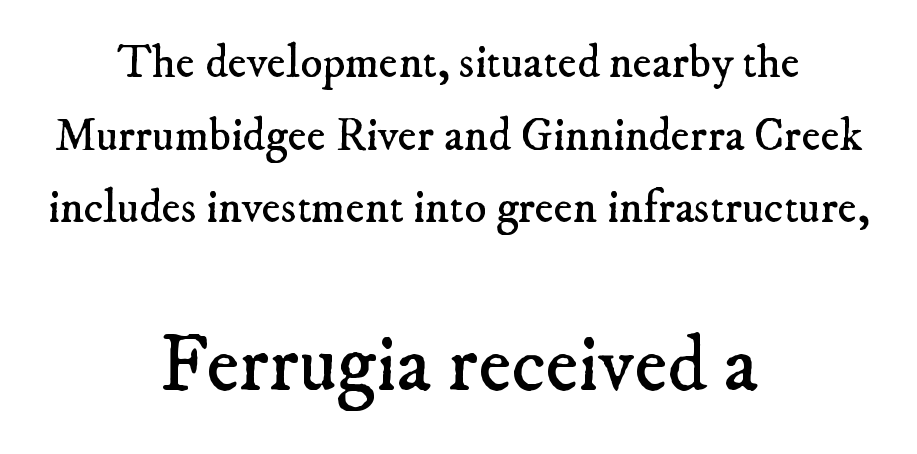
The image shows 80 px regular-weight serif type; set centered, normal line spacing (1.58x), normal letter spacing, not underlined; the second (bottom) block is 1.74x larger; low stroke contrast and a small x-height.
